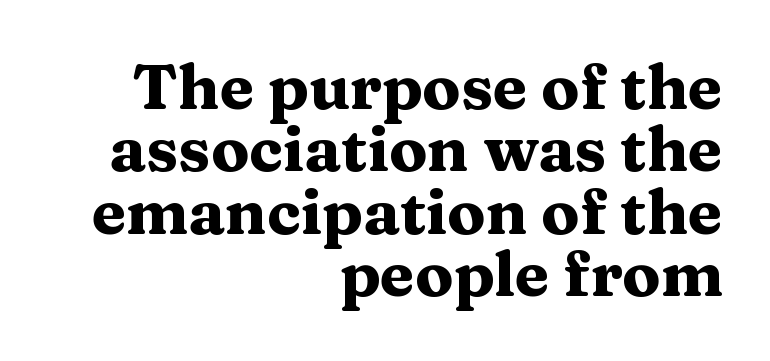
A full-strength bold gives these letters their thick strokes. Does the type have serifs? Yes, each stem ends in a small foot. Descenders are the only things crossing below the line. Is this a fixed-width face? No — the glyphs have proportional, varying widths. Posture: straight, roman, zero tilt.
